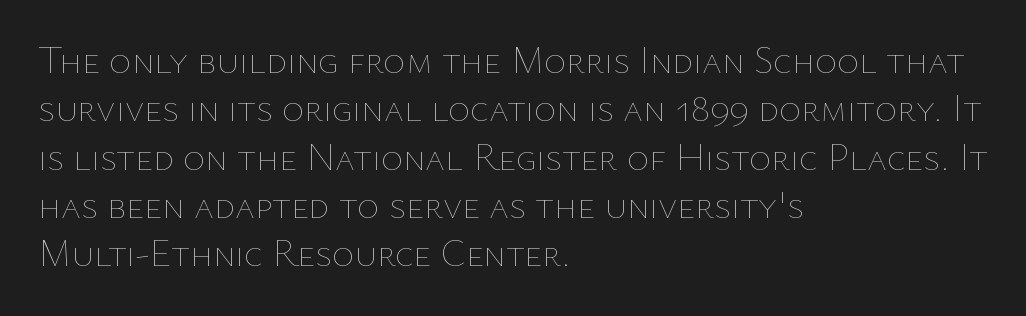
The image shows 38 px thin type, upright; set left-aligned, normal line spacing (1.27x), normal letter spacing, not underlined; low stroke contrast and a medium x-height.
